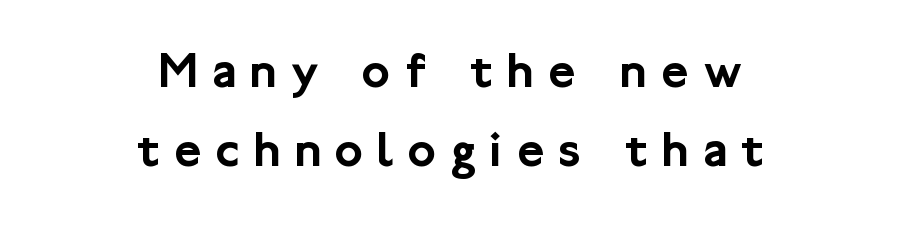
You could only call the tracking loose — the letters float apart. Here the designer chose a conventional face with non-uniform glyph widths. Interline gaps are of average width in this sample. The letters stand straight up with perfectly vertical stems. Quick note: underline off. A typesetter would label this face a sans.
